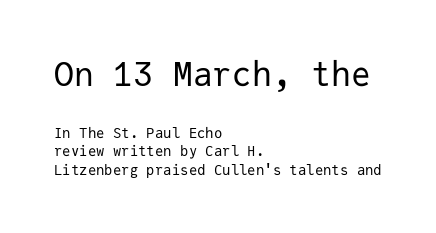
The image shows 33 px regular-weight sans-serif type, upright, monospaced; set left-aligned, normal line spacing (1.32x), normal letter spacing, not underlined; the first (top) block is 2.36x larger; low stroke contrast and a medium x-height.
